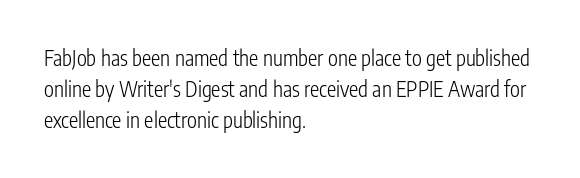
{"italic": "no", "bold": "no", "underline": "no", "align": "left", "line_spacing": "normal", "line_spacing_ratio": 1.48, "letter_spacing": "normal", "letter_spacing_em": 0.0, "glyph_px": 21}
